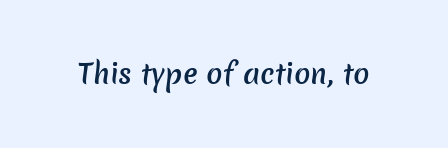
The image shows 27 px text type; set normal letter spacing, not underlined.
